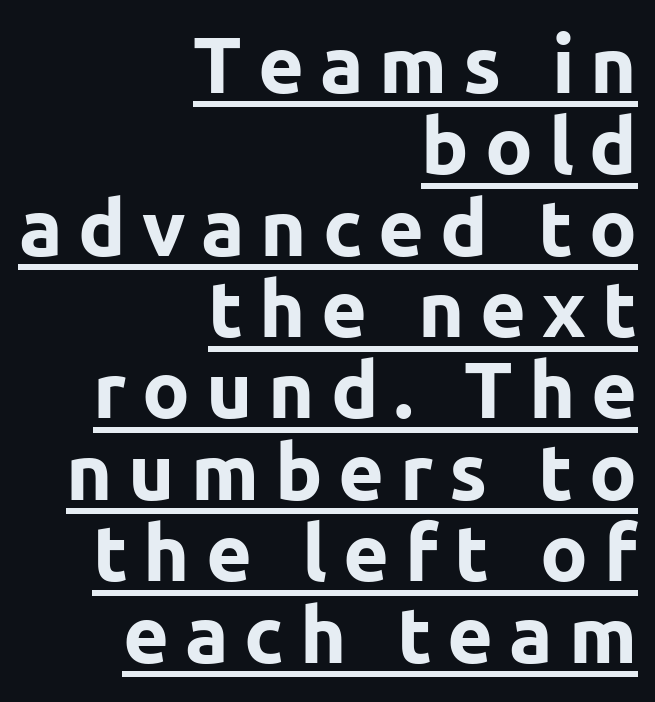
Q: Is the text bold? A: Yes.
Q: Is the text italic (slanted)? A: No, it is upright.
Q: Is the typeface a serif or a sans-serif typeface? A: Sans-serif.
Q: Is the text underlined? A: Yes.
Q: How is the paragraph aligned? A: Right-aligned.
Q: Is the spacing between letters normal or unusually wide? A: Unusually wide.
Q: Is the spacing between lines tight, normal or loose? A: Tight.
Q: Width (condensed, normal, or wide)? A: Normal.
Q: Stroke contrast? A: Low.
Q: x-height? A: Medium.
Q: Monospaced? A: No.
